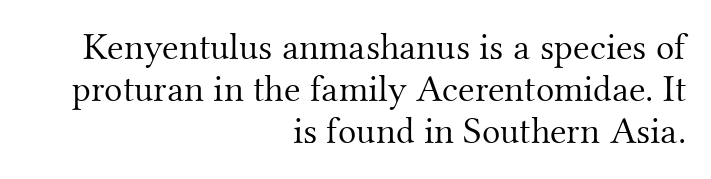
Words appear dense and cohesive because spacing is normal. Designer's note — italics off, roman on. Serif or sans? Serif — the stroke terminals have little feet. Stroke thickness stays within the range of a standard reading face or lighter. Think of a printed novel: that variable character pitch is what you see here.
